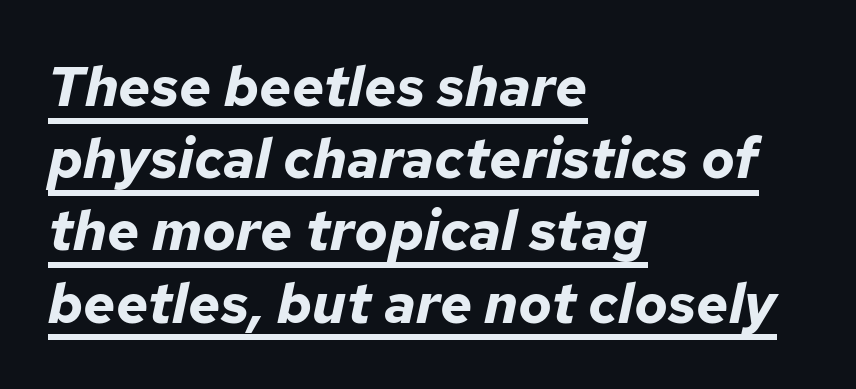
{"italic": "yes", "lean": "right", "slant_degrees": 12, "bold": "yes", "weight": "bold", "width": "normal", "stroke_contrast": "low", "x_height": "medium", "monospaced": "no", "underline": "yes", "align": "left", "line_spacing": "normal", "line_spacing_ratio": 1.29, "letter_spacing": "normal", "letter_spacing_em": 0.0, "glyph_px": 56}
